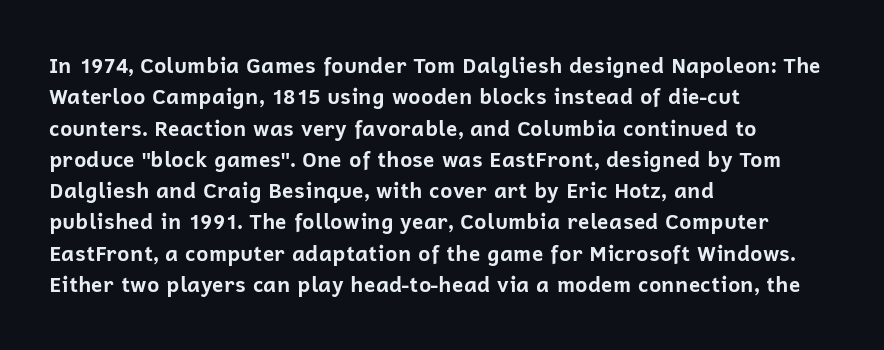
The image shows 21 px bold type, upright; set left-aligned, normal line spacing (1.49x), normal letter spacing, not underlined.
